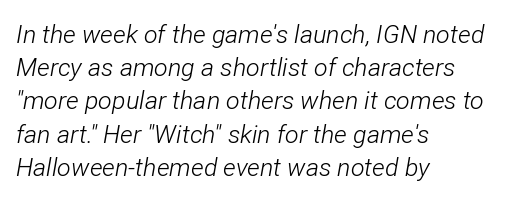
The image shows 25 px text type, italic (leaning right); set left-aligned, normal line spacing (1.33x), normal letter spacing, not underlined.
